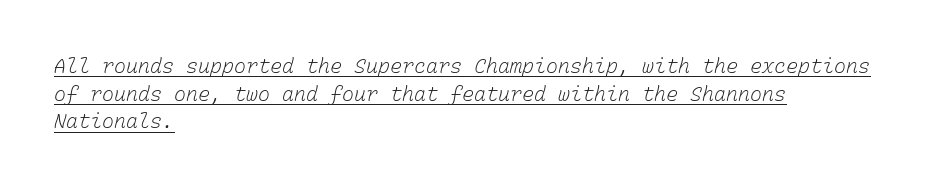
Underline: present. Each word holds together tightly as a unit, with standard inter-letter gaps. These lines sit exactly where default settings would place them. Each stroke keeps to a modest, everyday thickness or less. Left-aligned paragraph, ragged on the right.
